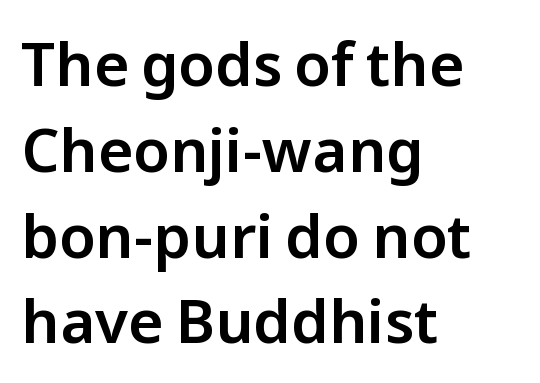
The designer left line spacing at the default. Is the letter spacing exaggerated? No — it looks like the ordinary default. Left-aligned paragraph, ragged on the right. Think of a printed novel: that variable character pitch is what you see here.
